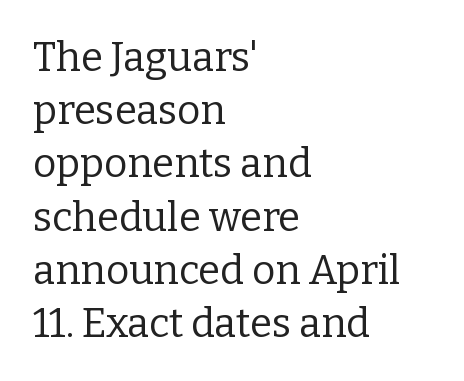
The image shows 40 px regular-weight serif type, upright; set left-aligned, normal line spacing (1.33x), normal letter spacing, not underlined; low stroke contrast and a medium x-height.
